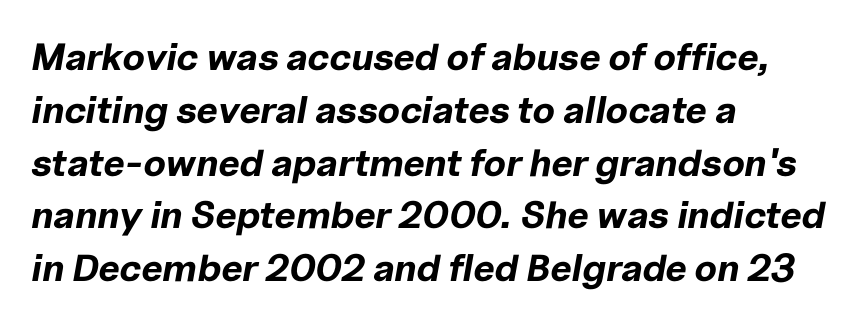
{"italic": "yes", "lean": "right", "slant_degrees": 10, "bold": "yes", "weight": "bold", "width": "normal", "stroke_contrast": "low", "x_height": "medium", "monospaced": "no", "underline": "no", "align": "left", "line_spacing": "normal", "line_spacing_ratio": 1.39, "letter_spacing": "normal", "letter_spacing_em": 0.0, "glyph_px": 38}
